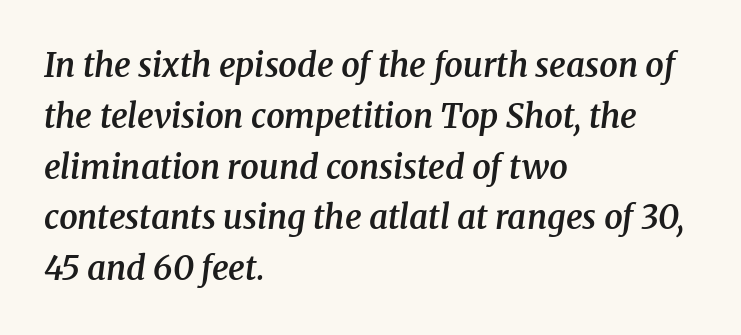
As a designer I'd log this as weight 600, semibold. Spacing verdict: proportional, widths tailored to each character. The face used here is seriffed, in the tradition of book romans. How are the letters spaced? Ordinarily, with no added tracking.
